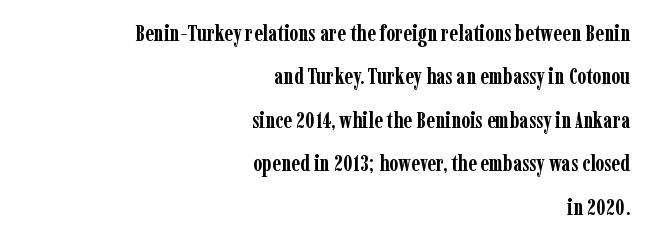
The image shows 23 px bold type, upright; set right-aligned, line spacing 1.89x, normal letter spacing, not underlined.
